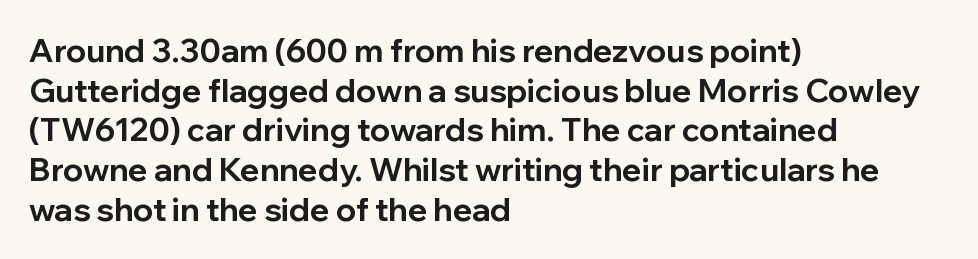
{"serif": "no", "italic": "no", "bold": "yes", "weight": "bold", "width": "normal", "stroke_contrast": "low", "x_height": "medium", "monospaced": "no", "underline": "no", "align": "left", "line_spacing_ratio": 1.24, "letter_spacing": "normal", "letter_spacing_em": 0.0, "glyph_px": 32}
